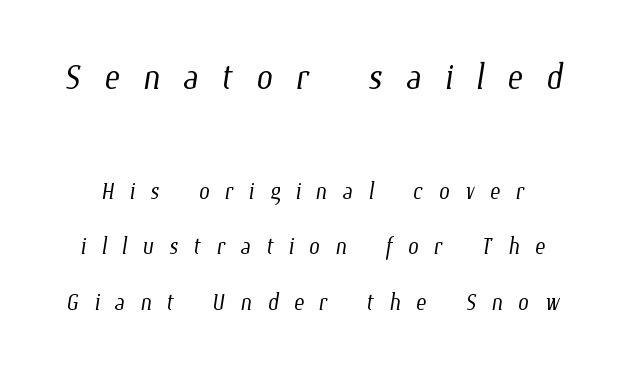
{"bold": "no", "weight": "light", "width": "condensed", "stroke_contrast": "low", "x_height": "medium", "monospaced": "no", "underline": "no", "line_spacing_ratio": 1.79, "letter_spacing": "wide", "letter_spacing_em": 0.49, "larger_block": "first", "size_ratio": 1.52, "glyph_px": 47}
